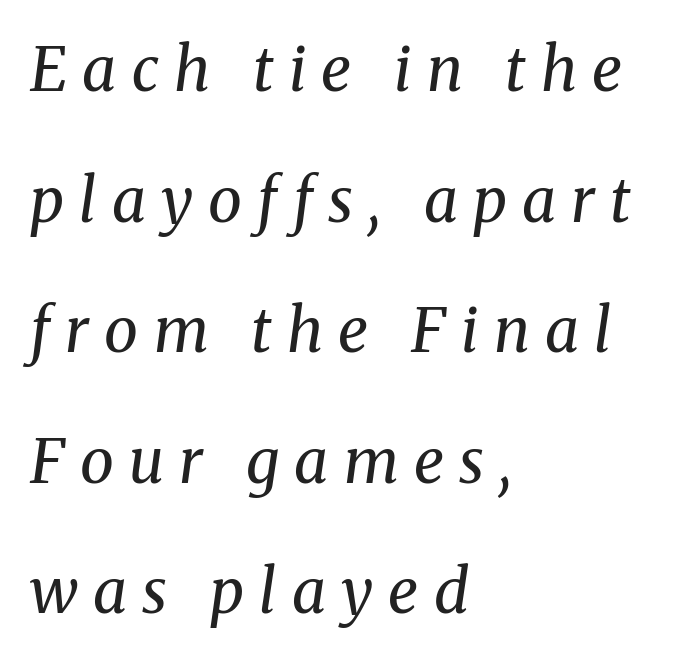
Quick note: interline space is abundant. A clean baseline with only descenders dipping below it. The face looks like a standard text weight, possibly lighter. Old-style or modern, the face here clearly has serifs. This sample has the flowing, uneven cadence of proportional lettering. Students, note that the glyphs here are deliberately spaced far apart.
